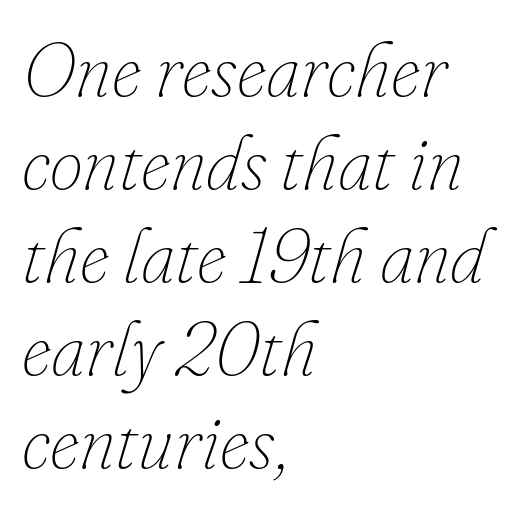
Q: Is the text bold? A: No.
Q: Is the text italic (slanted)? A: Yes, it leans right by about 16 degrees.
Q: Is the text underlined? A: No.
Q: How is the paragraph aligned? A: Left-aligned.
Q: Is the spacing between letters normal or unusually wide? A: Normal.
Q: Width (condensed, normal, or wide)? A: Normal.
Q: Stroke contrast? A: Low.
Q: x-height? A: Small.
Q: Monospaced? A: No.
